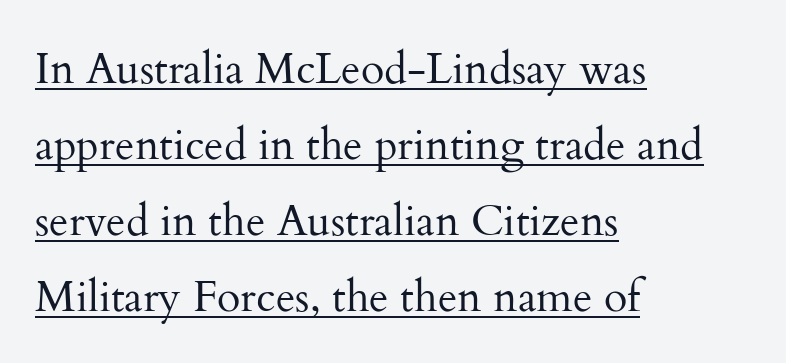
Descenders here cross a horizontal rule under the line. The compositor pushed each line to the left boundary. The letterforms sit shoulder to shoulder at normal distance. The cut favours lightness, reaching ordinary text weight at its darkest. The passage shown is typed in a proportional face where columns would drift. Serif or sans? Serif — the stroke terminals have little feet.
